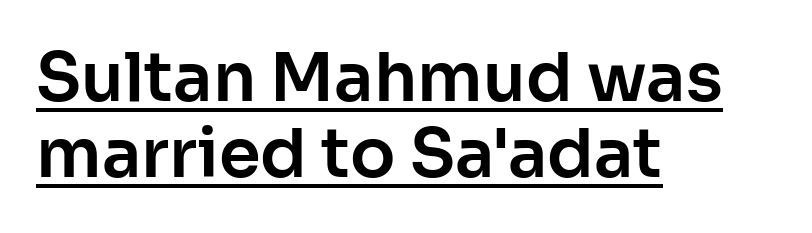
A rule runs beneath these lines of type. Style check: upright. Leading: reduced. Honestly, the letter spacing is just normal — you wouldn't notice it. Each letter keeps its own natural width here, so spacing adapts to shape.
